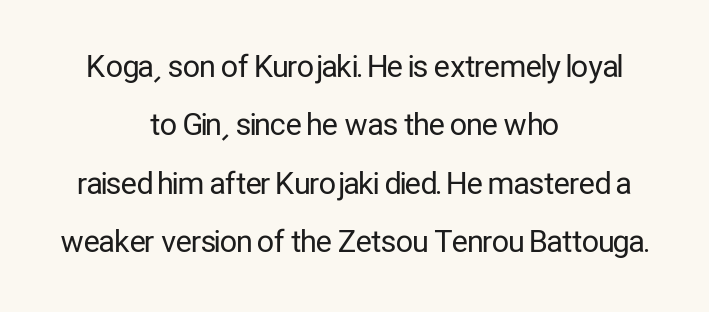
{"serif": "no", "italic": "no", "bold": "no", "weight": "regular", "width": "condensed", "stroke_contrast": "low", "x_height": "medium", "monospaced": "no", "underline": "no", "align": "center", "line_spacing": "loose", "line_spacing_ratio": 1.95, "letter_spacing": "normal", "letter_spacing_em": 0.0, "glyph_px": 30}
